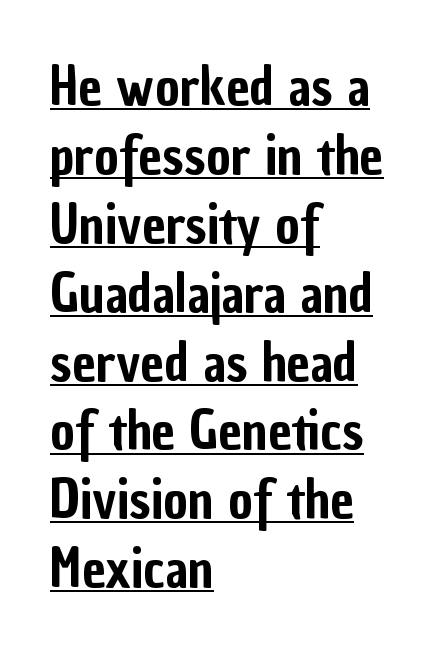
The image shows 53 px condensed sans-serif type, upright; set left-aligned, normal line spacing (1.3x), normal letter spacing, underlined; low stroke contrast and a medium x-height.
